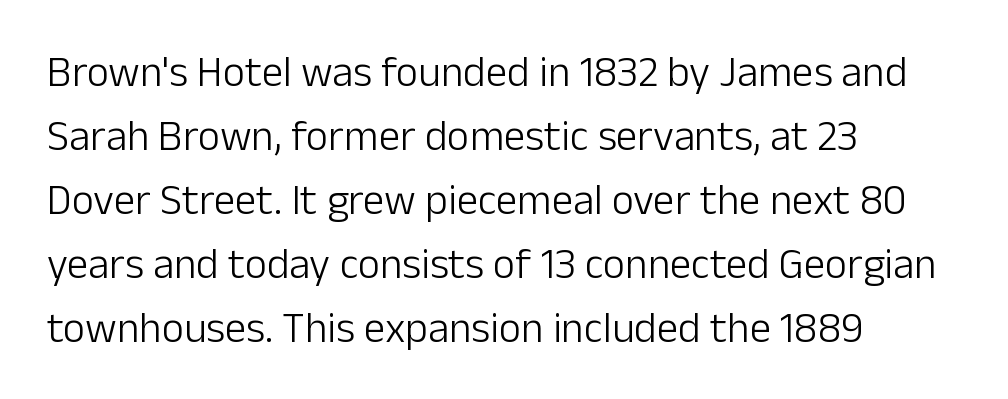
Q: Is the text bold? A: No.
Q: Is the text italic (slanted)? A: No, it is upright.
Q: Is the typeface a serif or a sans-serif typeface? A: Sans-serif.
Q: Is the text underlined? A: No.
Q: How is the paragraph aligned? A: Left-aligned.
Q: Is the spacing between letters normal or unusually wide? A: Normal.
Q: Is the spacing between lines tight, normal or loose? A: Normal.
Q: Width (condensed, normal, or wide)? A: Normal.
Q: Stroke contrast? A: Low.
Q: x-height? A: Medium.
Q: Monospaced? A: No.
